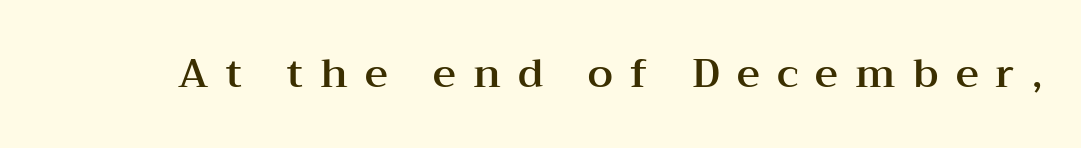
Q: Is the text italic (slanted)? A: No, it is upright.
Q: Is the typeface a serif or a sans-serif typeface? A: Serif.
Q: Is the text underlined? A: No.
Q: Is the spacing between letters normal or unusually wide? A: Unusually wide.
Q: Width (condensed, normal, or wide)? A: Wide.
Q: Stroke contrast? A: Medium.
Q: x-height? A: Medium.
Q: Monospaced? A: No.
